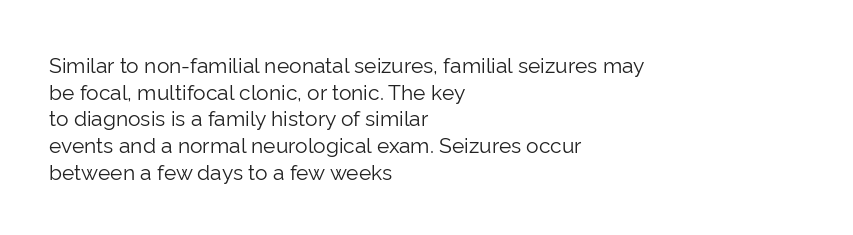
Q: Is the text bold? A: No.
Q: Is the text italic (slanted)? A: No, it is upright.
Q: Is the text underlined? A: No.
Q: How is the paragraph aligned? A: Left-aligned.
Q: Is the spacing between letters normal or unusually wide? A: Normal.
Q: Is the spacing between lines tight, normal or loose? A: Normal.
